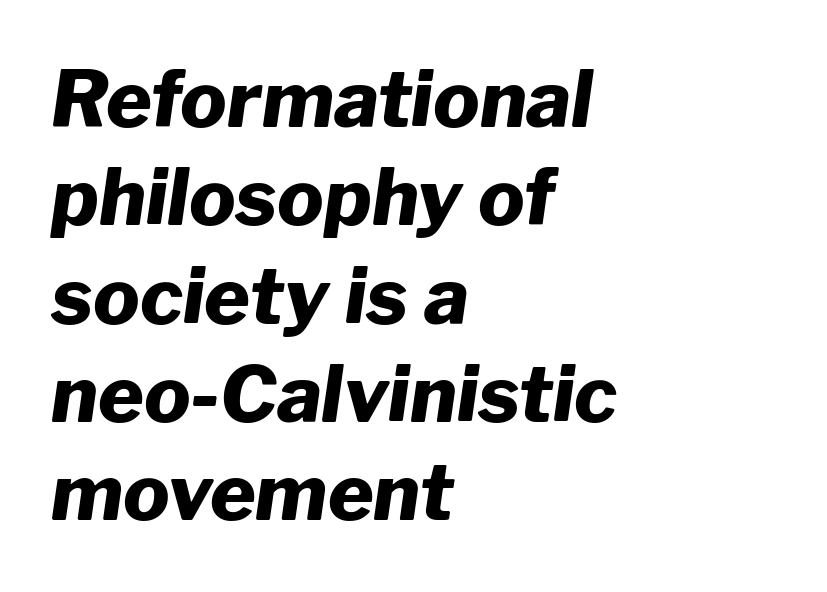
The image shows 78 px heavy type, italic (leaning right); set left-aligned, normal line spacing (1.26x), normal letter spacing, not underlined; low stroke contrast and a medium x-height.
